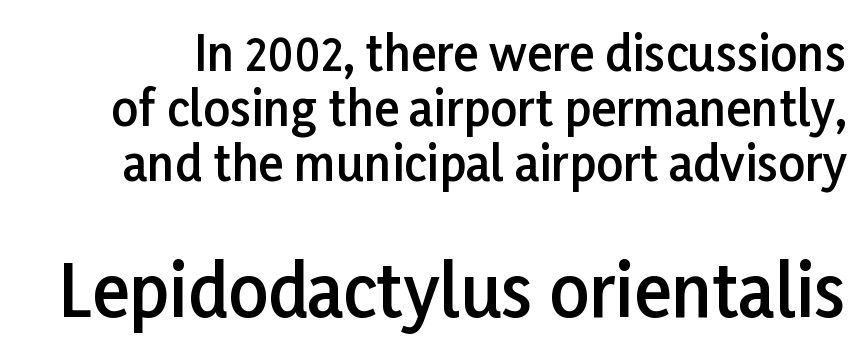
Q: Is the text bold? A: Semi-bold.
Q: Is the text italic (slanted)? A: No, it is upright.
Q: Is the typeface a serif or a sans-serif typeface? A: Sans-serif.
Q: Is the text underlined? A: No.
Q: Is the spacing between letters normal or unusually wide? A: Normal.
Q: Which block of text is set in a larger size, the first (top) or the second (bottom)? A: The second (bottom) one.
Q: Width (condensed, normal, or wide)? A: Normal.
Q: Stroke contrast? A: Low.
Q: x-height? A: Medium.
Q: Monospaced? A: No.
